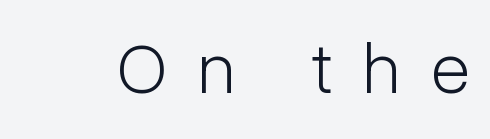
{"serif": "no", "italic": "no", "bold": "no", "weight": "light", "width": "condensed", "stroke_contrast": "low", "x_height": "medium", "monospaced": "no", "underline": "no", "letter_spacing": "wide", "letter_spacing_em": 0.42, "glyph_px": 73}
